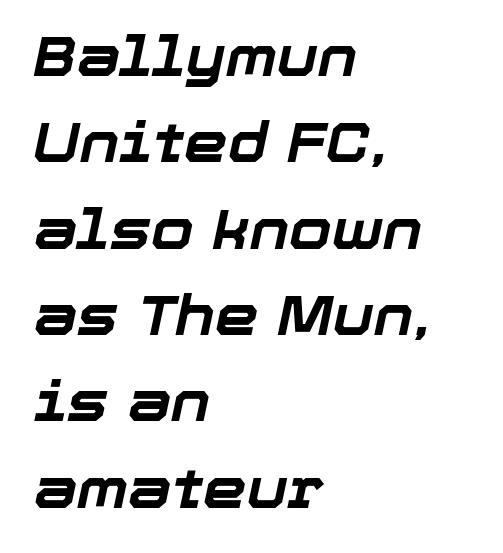
The image shows 55 px bold type, italic (leaning right); set left-aligned, normal line spacing (1.57x), normal letter spacing, not underlined; low stroke contrast and a medium x-height.
